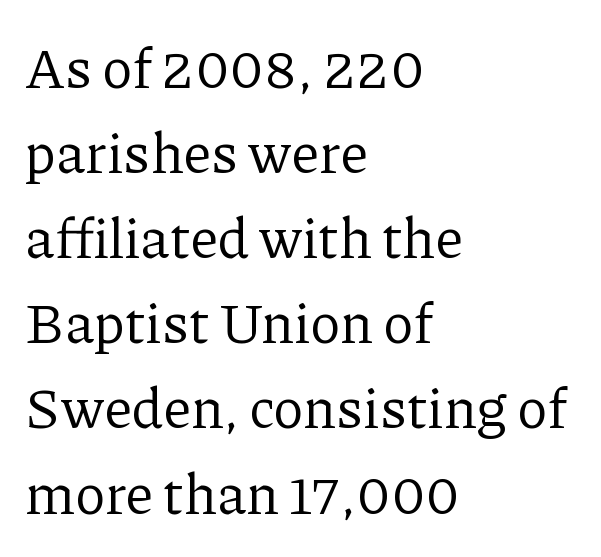
{"serif": "yes", "italic": "no", "bold": "no", "weight": "regular", "width": "normal", "stroke_contrast": "low", "x_height": "medium", "monospaced": "no", "underline": "no", "align": "left", "line_spacing": "normal", "line_spacing_ratio": 1.52, "letter_spacing": "normal", "letter_spacing_em": 0.0, "glyph_px": 56}
